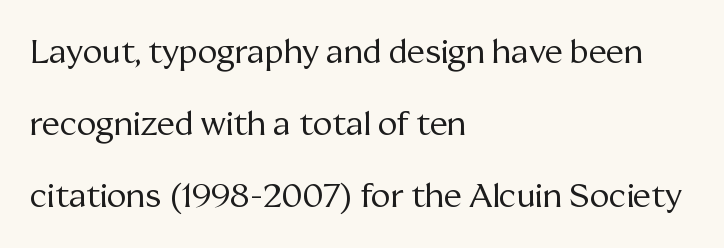
Q: Is the text bold? A: No.
Q: Is the text italic (slanted)? A: No, it is upright.
Q: Is the typeface a serif or a sans-serif typeface? A: Serif.
Q: Is the text underlined? A: No.
Q: How is the paragraph aligned? A: Left-aligned.
Q: Is the spacing between letters normal or unusually wide? A: Normal.
Q: Is the spacing between lines tight, normal or loose? A: Loose.
Q: Width (condensed, normal, or wide)? A: Normal.
Q: Stroke contrast? A: Medium.
Q: x-height? A: Medium.
Q: Monospaced? A: No.
